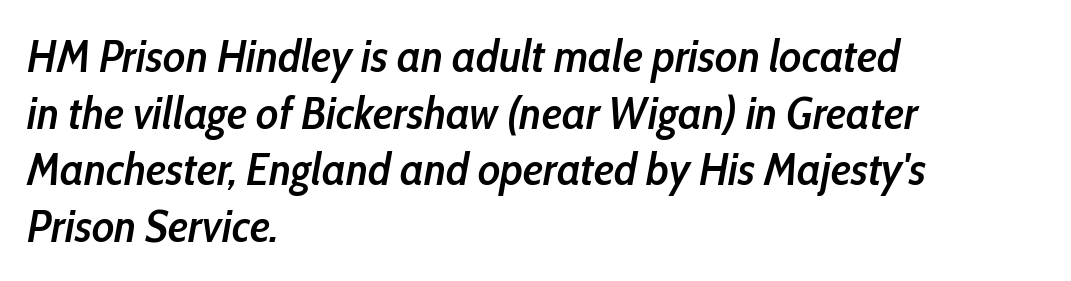
Underline: absent. Students, note that the glyphs here touch the page at normal intervals. You can tell it's italic because the verticals aren't actually vertical. Leftover space on each line is placed entirely after the last word. Typesetter's note: demi weight, one step under bold. Character widths vary here, with narrow letters taking less room than wide ones.
